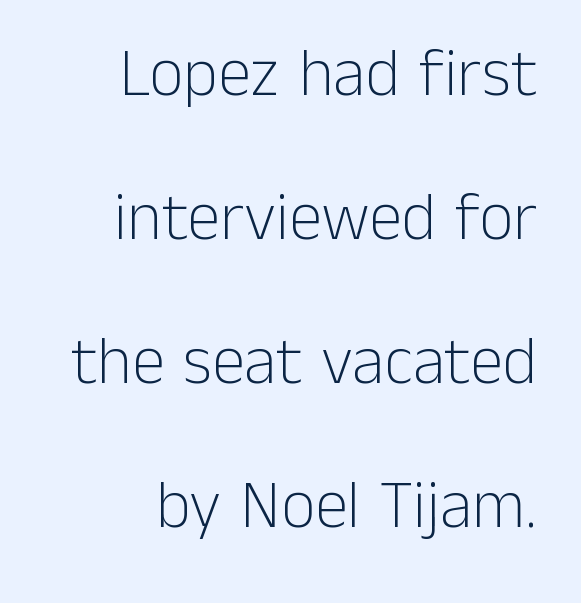
The image shows 67 px light sans-serif type, upright; set right-aligned, loose line spacing (2.15x), normal letter spacing, not underlined; low stroke contrast and a medium x-height.
